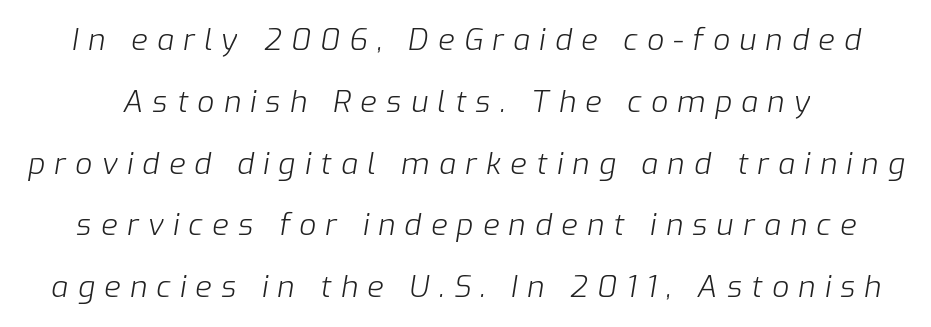
Unbolded letterforms with no extra heft. Display-style spreading of the glyphs; the letterfit is very open. This block would shrink considerably if given ordinary leading; it's expanded now. Does the lettering tilt? It does — this is italic.
